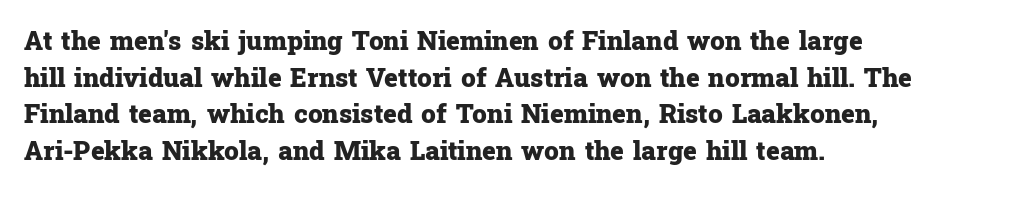
The image shows 26 px bold type, upright; set left-aligned, normal line spacing (1.41x), normal letter spacing, not underlined.
